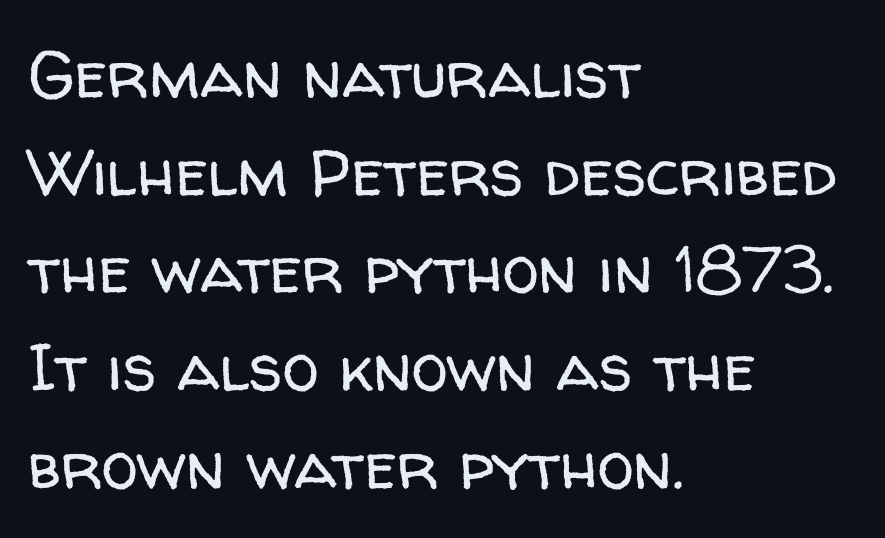
Q: Is the text bold? A: No.
Q: Is the text italic (slanted)? A: No, it is upright.
Q: Is the typeface a serif or a sans-serif typeface? A: Sans-serif.
Q: Is the text underlined? A: No.
Q: How is the paragraph aligned? A: Left-aligned.
Q: Is the spacing between letters normal or unusually wide? A: Normal.
Q: Is the spacing between lines tight, normal or loose? A: Normal.
Q: Width (condensed, normal, or wide)? A: Normal.
Q: Stroke contrast? A: Low.
Q: x-height? A: Medium.
Q: Monospaced? A: No.
